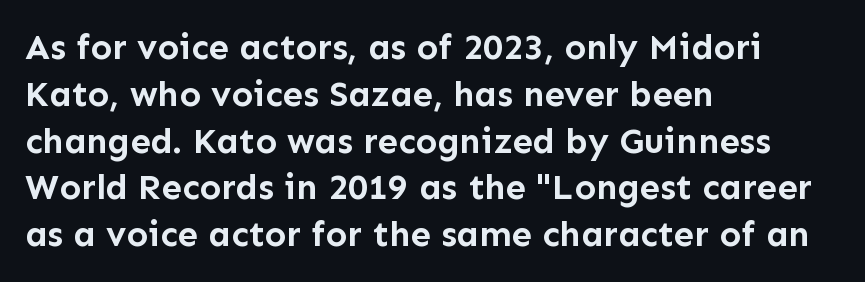
The image shows 36 px semibold sans-serif type, upright; set left-aligned, normal line spacing (1.3x), normal letter spacing, not underlined; low stroke contrast and a medium x-height.
